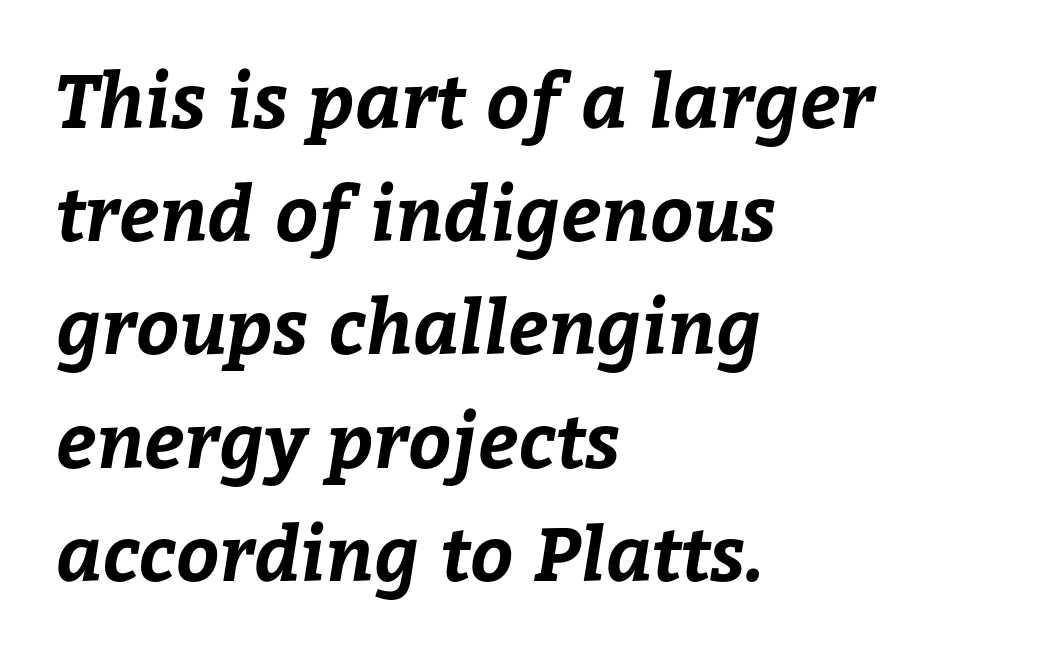
Q: Is the text bold? A: Yes.
Q: Is the text underlined? A: No.
Q: How is the paragraph aligned? A: Left-aligned.
Q: Is the spacing between letters normal or unusually wide? A: Normal.
Q: Is the spacing between lines tight, normal or loose? A: Normal.
Q: Width (condensed, normal, or wide)? A: Normal.
Q: Stroke contrast? A: Low.
Q: x-height? A: Medium.
Q: Monospaced? A: No.
